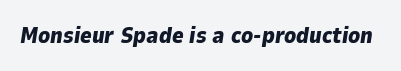
{"italic": "yes", "lean": "right", "slant_degrees": 9, "bold": "yes", "underline": "no", "letter_spacing": "normal", "letter_spacing_em": 0.0, "glyph_px": 22}
